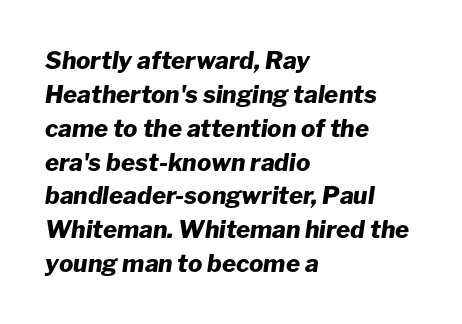
The image shows 24 px bold type, italic (leaning right); set left-aligned, normal line spacing (1.41x), normal letter spacing, not underlined.
